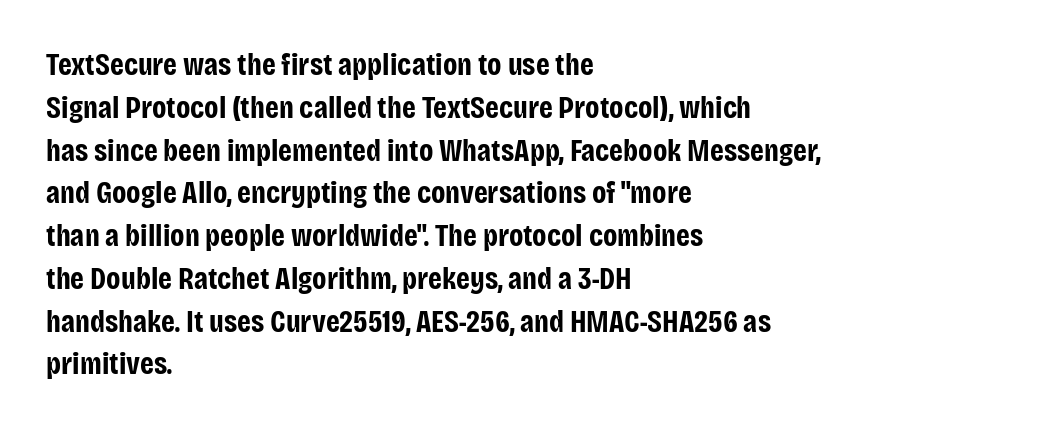
Do the characters align in a grid? No, the font is proportional. The block of text has a typical density, with ordinary space between rows. Set as a true bold cut, around the 700 mark. Reading down the block, your eye returns to a fixed left position each line. This rendering leaves character spacing at its baseline value. To sum up the face: it is a sans, with no serifs.
